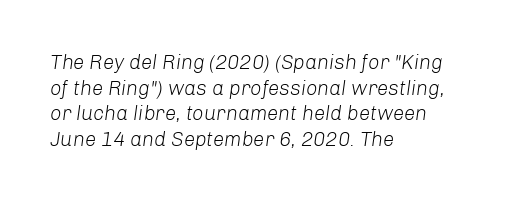
The image shows 20 px text type, italic (leaning right); set left-aligned, normal line spacing (1.28x), normal letter spacing, not underlined.
